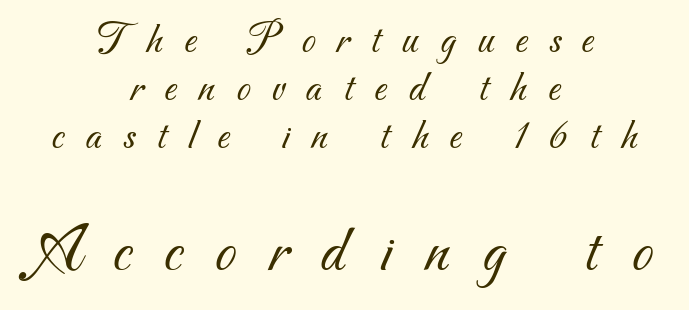
The image shows 68 px light sans-serif type; set centered, tight line spacing (1.07x), unusually wide letter spacing (+0.48 em), not underlined; the second (bottom) block is 1.51x larger; medium stroke contrast and a small x-height.
